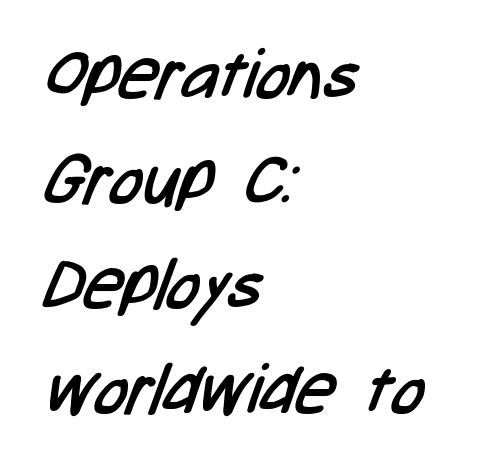
{"serif": "no", "bold": "no", "weight": "regular", "width": "condensed", "stroke_contrast": "low", "x_height": "medium", "monospaced": "no", "underline": "no", "align": "left", "line_spacing": "normal", "line_spacing_ratio": 1.52, "letter_spacing": "normal", "letter_spacing_em": 0.0, "glyph_px": 69}
